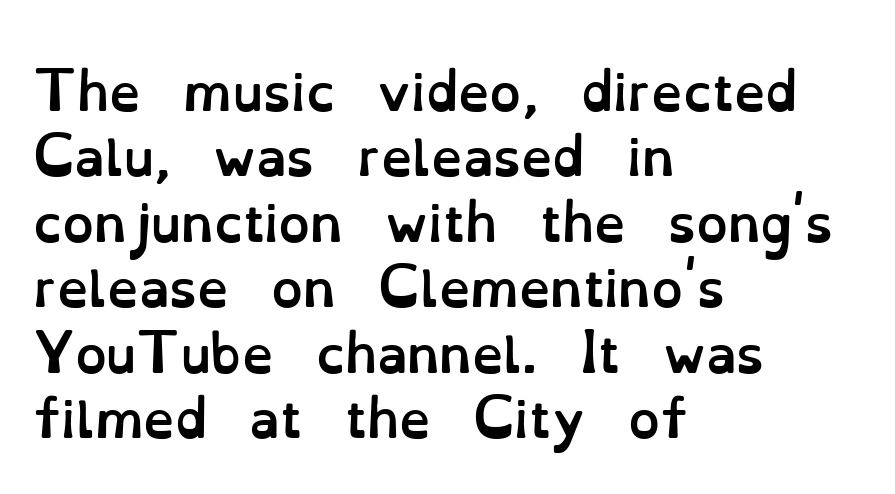
The rows are spaced the way most documents space them. The tracking reads as untouched default to a designer's eye. Ascenders rise straight up at ninety degrees. The passage shown is typed in a proportional face where columns would drift. Unmarked baselines from the first word to the last. These lines stack with their left ends in a neat column.
